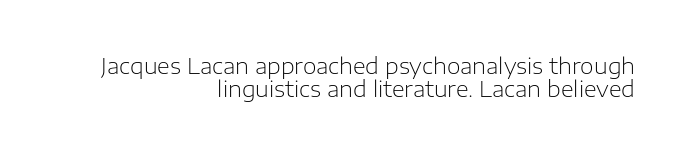
The image shows 22 px text type, upright; set right-aligned, tight line spacing (1.03x), normal letter spacing, not underlined.
